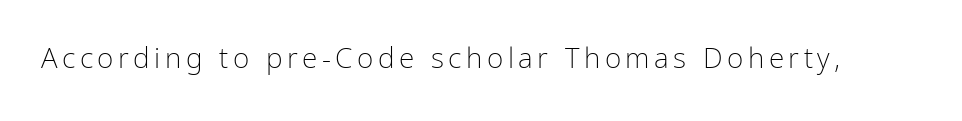
Q: Is the text bold? A: No.
Q: Is the text italic (slanted)? A: No, it is upright.
Q: Is the typeface a serif or a sans-serif typeface? A: Sans-serif.
Q: Is the text underlined? A: No.
Q: Width (condensed, normal, or wide)? A: Condensed.
Q: Stroke contrast? A: Low.
Q: x-height? A: Medium.
Q: Monospaced? A: No.
